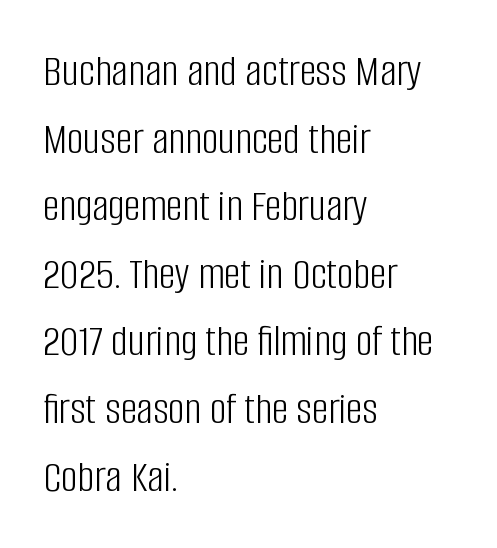
Q: Is the text bold? A: No.
Q: Is the text italic (slanted)? A: No, it is upright.
Q: Is the typeface a serif or a sans-serif typeface? A: Sans-serif.
Q: Is the text underlined? A: No.
Q: How is the paragraph aligned? A: Left-aligned.
Q: Is the spacing between letters normal or unusually wide? A: Normal.
Q: Is the spacing between lines tight, normal or loose? A: Normal.
Q: Width (condensed, normal, or wide)? A: Condensed.
Q: Stroke contrast? A: Low.
Q: x-height? A: Large.
Q: Monospaced? A: No.
